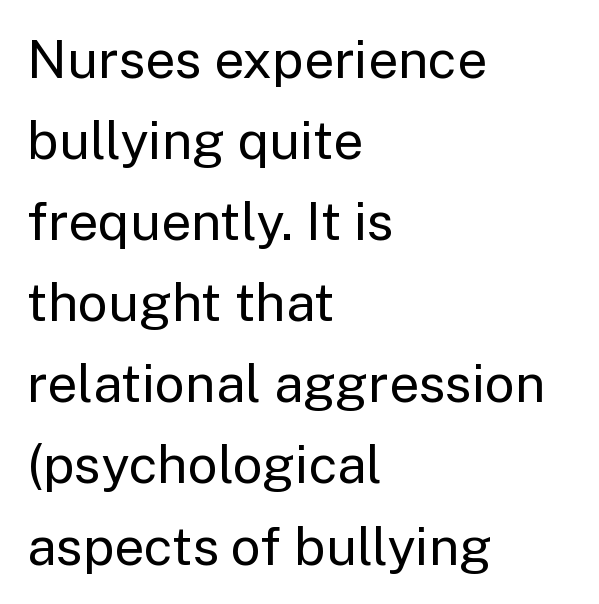
{"serif": "no", "italic": "no", "bold": "no", "weight": "regular", "width": "normal", "stroke_contrast": "low", "x_height": "medium", "monospaced": "no", "underline": "no", "align": "left", "line_spacing": "normal", "line_spacing_ratio": 1.53, "letter_spacing": "normal", "letter_spacing_em": 0.0, "glyph_px": 53}
